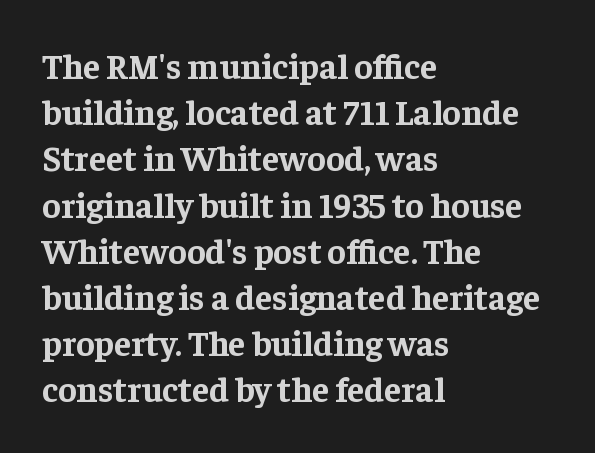
The image shows 35 px bold serif type, upright; set left-aligned, normal line spacing (1.32x), normal letter spacing, not underlined; low stroke contrast and a medium x-height.
